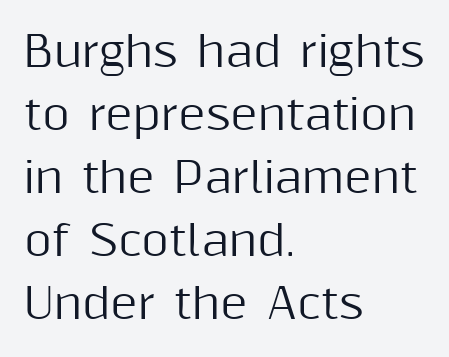
The image shows 42 px sans-serif type, upright; set left-aligned, normal line spacing (1.5x), normal letter spacing, not underlined; medium stroke contrast and a medium x-height.
